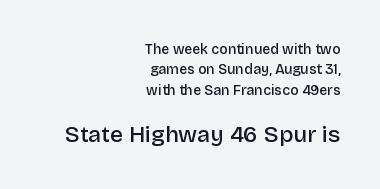
{"italic": "no", "bold": "semi", "underline": "no", "align": "right", "line_spacing": "normal", "line_spacing_ratio": 1.46, "letter_spacing": "normal", "letter_spacing_em": 0.0, "larger_block": "second", "size_ratio": 1.64, "glyph_px": 23}
